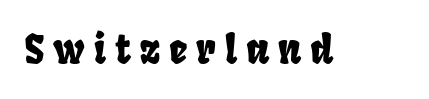
The image shows 40 px condensed sans-serif type; set unusually wide letter spacing (+0.22 em), not underlined; low stroke contrast and a large x-height.
